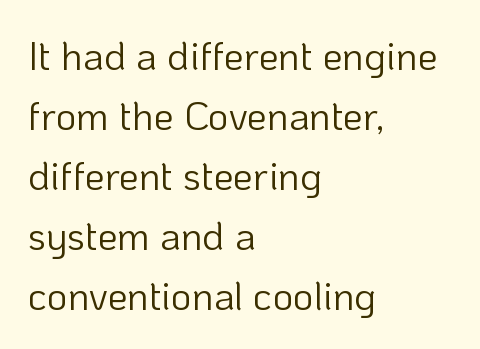
Does extra space separate the letters? No, they use regular spacing. Spacing verdict: proportional, widths tailored to each character. Is there much room between lines? A standard amount, neither cramped nor airy. Upright lettering throughout. Serif or sans? Sans — the stroke terminals are bare.
